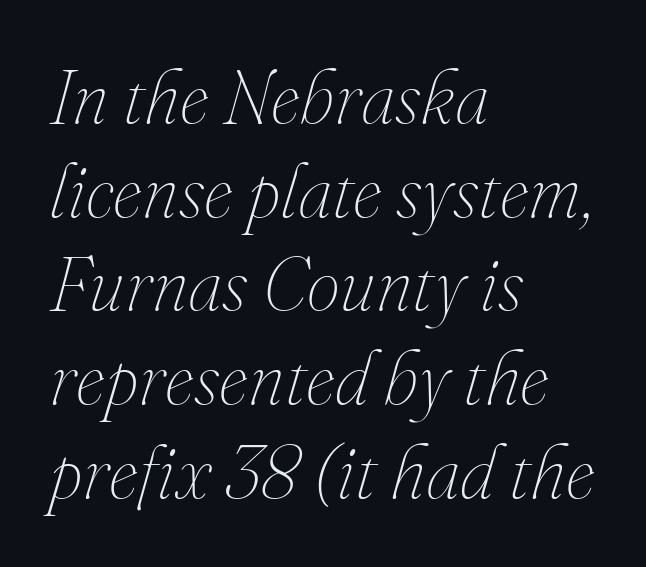
The image shows 75 px thin type, italic (leaning right); set left-aligned, normal line spacing (1.25x), normal letter spacing, not underlined; medium stroke contrast and a small x-height.
